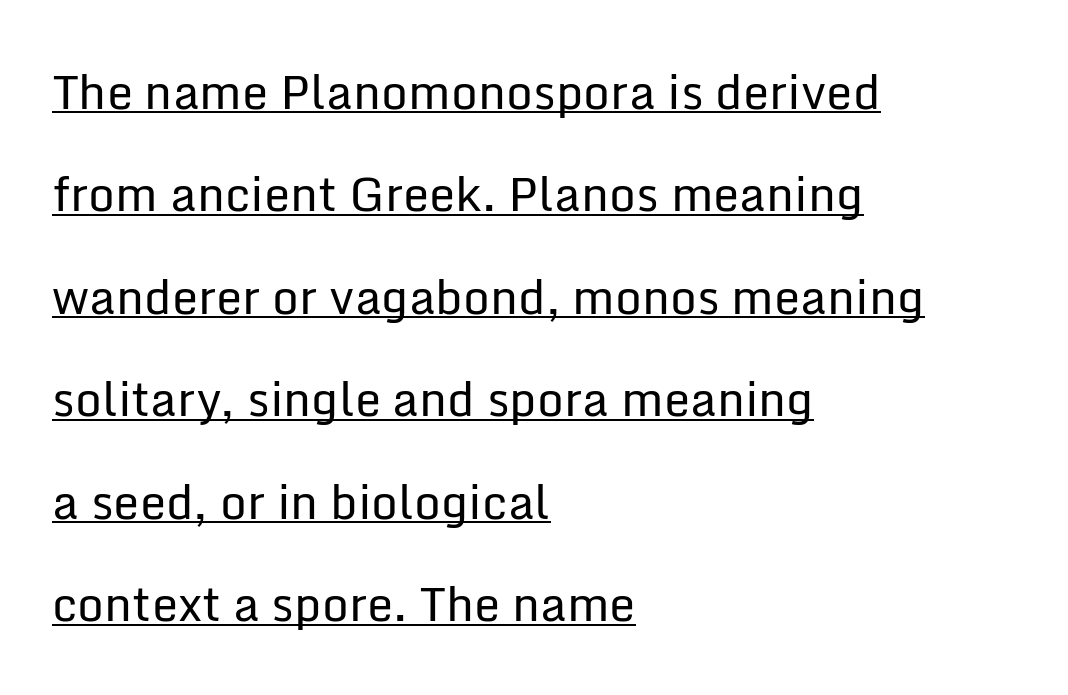
{"serif": "no", "italic": "no", "bold": "no", "weight": "regular", "width": "normal", "stroke_contrast": "low", "x_height": "medium", "monospaced": "no", "underline": "yes", "align": "left", "line_spacing": "loose", "line_spacing_ratio": 2.18, "letter_spacing": "normal", "letter_spacing_em": 0.0, "glyph_px": 47}
